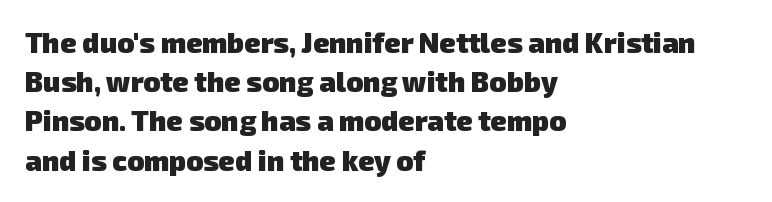
{"serif": "no", "bold": "yes", "weight": "heavy", "width": "normal", "stroke_contrast": "low", "x_height": "medium", "monospaced": "no", "underline": "no", "align": "left", "line_spacing": "normal", "line_spacing_ratio": 1.4, "letter_spacing": "normal", "letter_spacing_em": 0.0, "glyph_px": 28}
